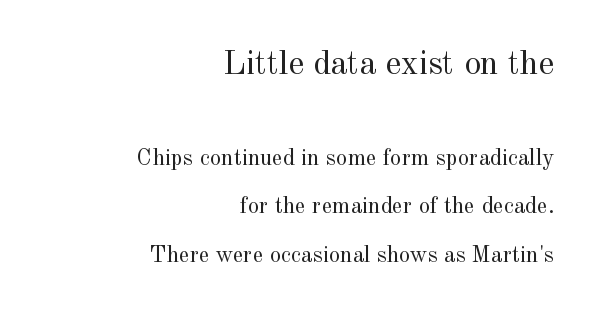
{"serif": "yes", "italic": "no", "bold": "no", "weight": "regular", "width": "normal", "x_height": "small", "monospaced": "no", "underline": "no", "align": "right", "line_spacing": "loose", "line_spacing_ratio": 2.11, "letter_spacing": "normal", "letter_spacing_em": 0.0, "larger_block": "first", "size_ratio": 1.48, "glyph_px": 34}
